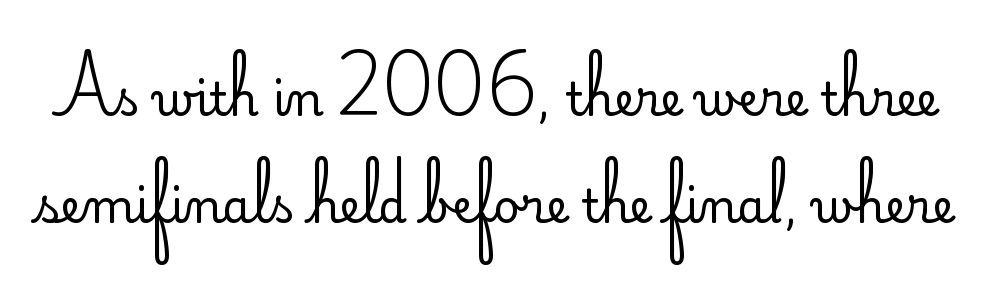
{"serif": "no", "italic": "no", "bold": "no", "weight": "regular", "width": "normal", "stroke_contrast": "low", "x_height": "small", "monospaced": "no", "underline": "no", "line_spacing": "loose", "line_spacing_ratio": 2.33, "letter_spacing": "normal", "letter_spacing_em": 0.0, "glyph_px": 46}
